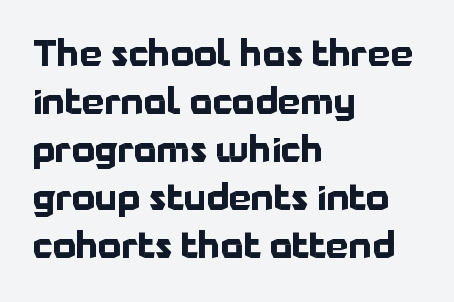
{"serif": "no", "italic": "no", "bold": "yes", "weight": "bold", "width": "normal", "stroke_contrast": "low", "x_height": "medium", "monospaced": "no", "underline": "no", "align": "left", "line_spacing": "normal", "line_spacing_ratio": 1.33, "letter_spacing": "normal", "letter_spacing_em": 0.0, "glyph_px": 36}
